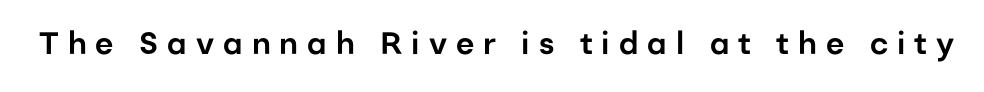
{"serif": "no", "italic": "no", "width": "normal", "stroke_contrast": "low", "x_height": "medium", "monospaced": "no", "underline": "no", "letter_spacing": "wide", "letter_spacing_em": 0.29, "glyph_px": 31}
